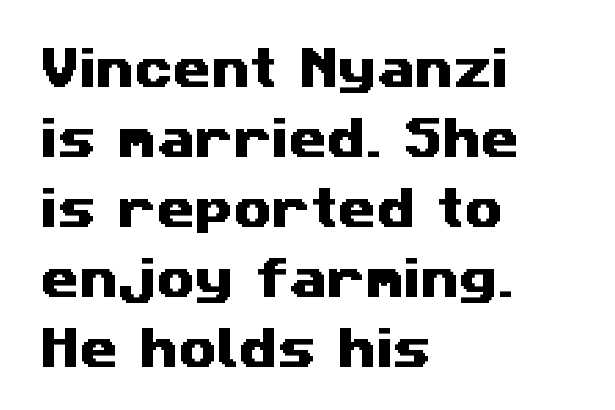
Q: Is the typeface a serif or a sans-serif typeface? A: Sans-serif.
Q: Is the text underlined? A: No.
Q: How is the paragraph aligned? A: Left-aligned.
Q: Is the spacing between letters normal or unusually wide? A: Normal.
Q: Is the spacing between lines tight, normal or loose? A: Normal.
Q: Width (condensed, normal, or wide)? A: Wide.
Q: Stroke contrast? A: Medium.
Q: x-height? A: Medium.
Q: Monospaced? A: No.
